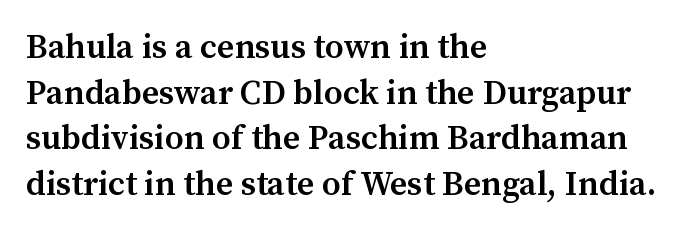
Q: Is the text bold? A: Semi-bold.
Q: Is the text italic (slanted)? A: No, it is upright.
Q: Is the typeface a serif or a sans-serif typeface? A: Serif.
Q: Is the text underlined? A: No.
Q: How is the paragraph aligned? A: Left-aligned.
Q: Is the spacing between letters normal or unusually wide? A: Normal.
Q: Is the spacing between lines tight, normal or loose? A: Normal.
Q: Width (condensed, normal, or wide)? A: Normal.
Q: Stroke contrast? A: Medium.
Q: x-height? A: Medium.
Q: Monospaced? A: No.
